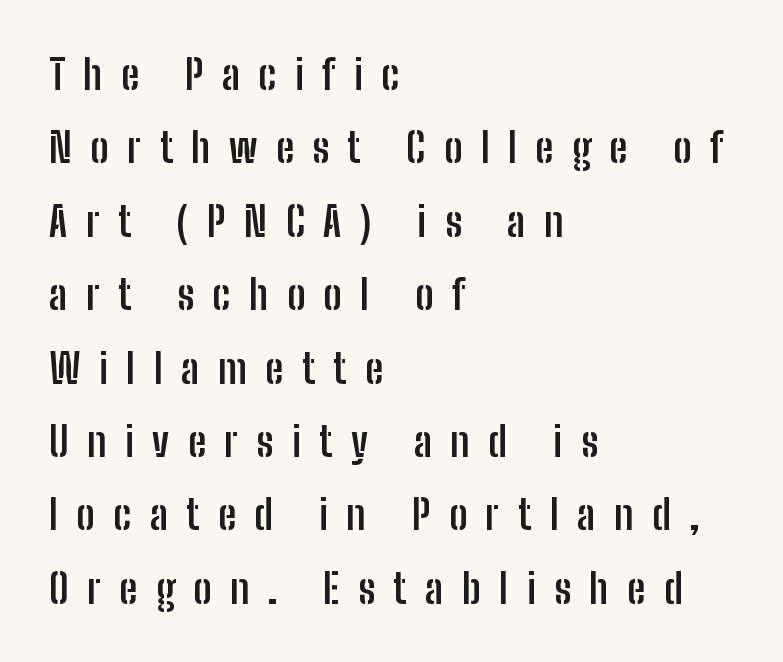
The letters advance in unequal steps, a hallmark of proportional type. Posture: vertical. Words float on clear page, feet unadorned. Visually the block forms a straight wall on the left and a jagged coastline on the right. Each glyph is drawn with heavy, bold strokes.
